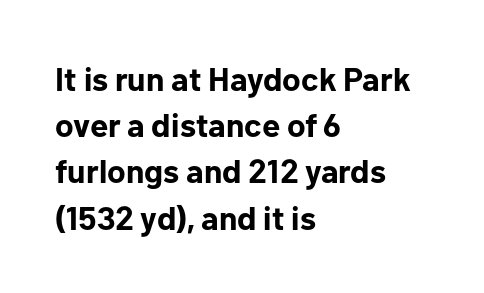
The image shows 33 px bold sans-serif type, upright; set left-aligned, normal line spacing (1.4x), normal letter spacing, not underlined; low stroke contrast and a medium x-height.
